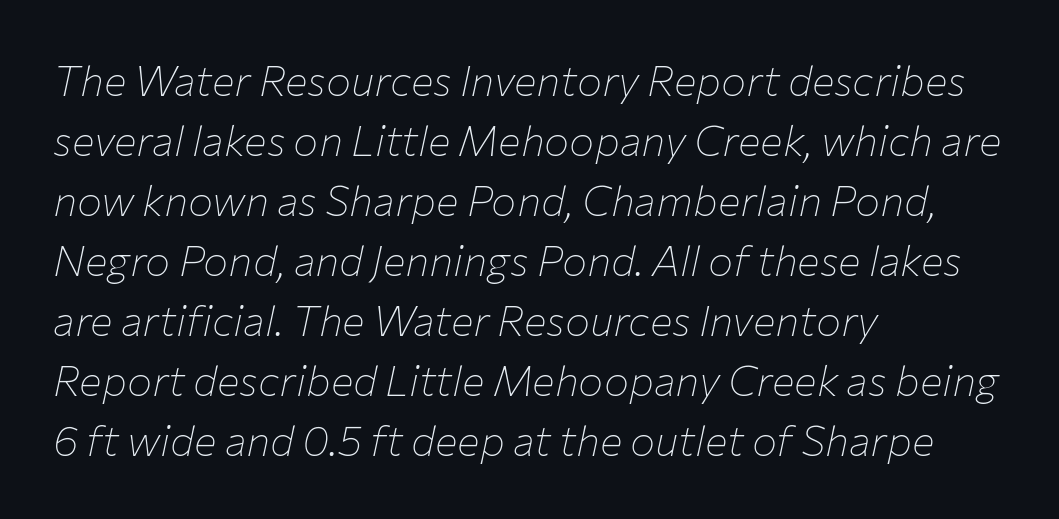
Q: Is the text bold? A: No.
Q: Is the text italic (slanted)? A: Yes, it leans right by about 12 degrees.
Q: Is the text underlined? A: No.
Q: How is the paragraph aligned? A: Left-aligned.
Q: Is the spacing between letters normal or unusually wide? A: Normal.
Q: Is the spacing between lines tight, normal or loose? A: Normal.
Q: Width (condensed, normal, or wide)? A: Normal.
Q: Stroke contrast? A: Low.
Q: x-height? A: Medium.
Q: Monospaced? A: No.
